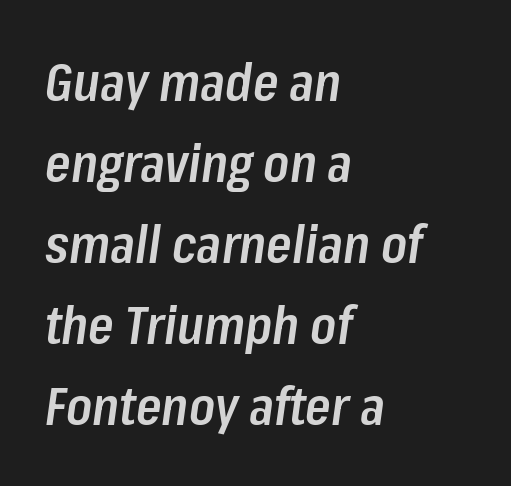
The image shows 52 px semibold, condensed type, italic (leaning right); set left-aligned, normal line spacing (1.56x), normal letter spacing, not underlined; low stroke contrast and a medium x-height.
